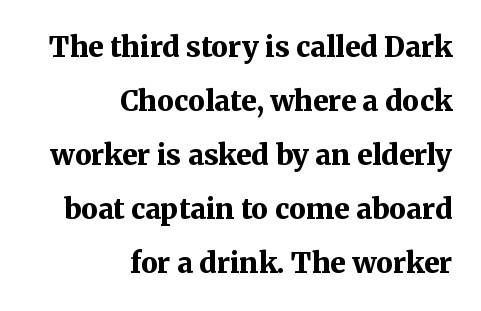
{"serif": "yes", "italic": "no", "bold": "yes", "weight": "bold", "width": "normal", "stroke_contrast": "medium", "x_height": "medium", "monospaced": "no", "underline": "no", "align": "right", "line_spacing": "loose", "line_spacing_ratio": 1.93, "letter_spacing": "normal", "letter_spacing_em": 0.0, "glyph_px": 28}
